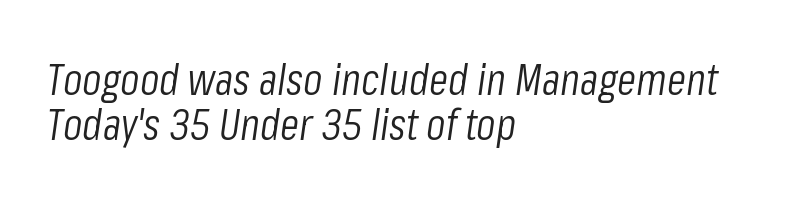
Q: Is the text bold? A: No.
Q: Is the text italic (slanted)? A: Yes, it leans right by about 8 degrees.
Q: Is the text underlined? A: No.
Q: How is the paragraph aligned? A: Left-aligned.
Q: Is the spacing between letters normal or unusually wide? A: Normal.
Q: Is the spacing between lines tight, normal or loose? A: Tight.
Q: Width (condensed, normal, or wide)? A: Condensed.
Q: Stroke contrast? A: Low.
Q: x-height? A: Medium.
Q: Monospaced? A: No.
